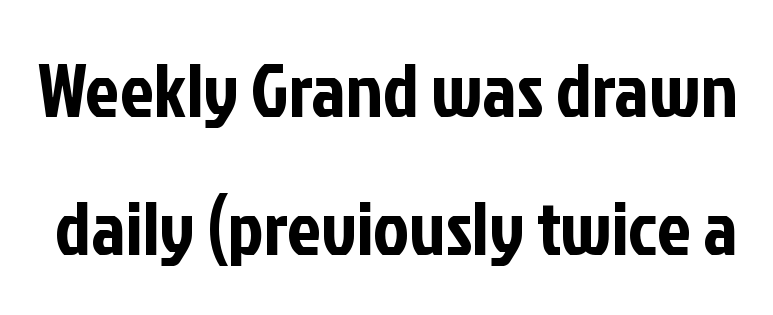
{"serif": "no", "italic": "no", "width": "condensed", "stroke_contrast": "low", "x_height": "medium", "monospaced": "no", "underline": "no", "line_spacing_ratio": 1.81, "letter_spacing": "normal", "letter_spacing_em": 0.0, "glyph_px": 76}
